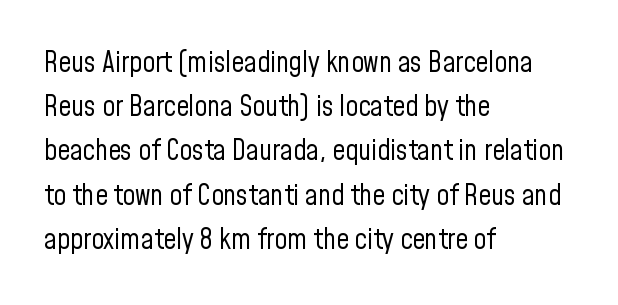
Q: Is the text bold? A: No.
Q: Is the text italic (slanted)? A: No, it is upright.
Q: Is the typeface a serif or a sans-serif typeface? A: Sans-serif.
Q: Is the text underlined? A: No.
Q: How is the paragraph aligned? A: Left-aligned.
Q: Is the spacing between letters normal or unusually wide? A: Normal.
Q: Is the spacing between lines tight, normal or loose? A: Normal.
Q: Width (condensed, normal, or wide)? A: Condensed.
Q: Stroke contrast? A: Low.
Q: x-height? A: Medium.
Q: Monospaced? A: No.
